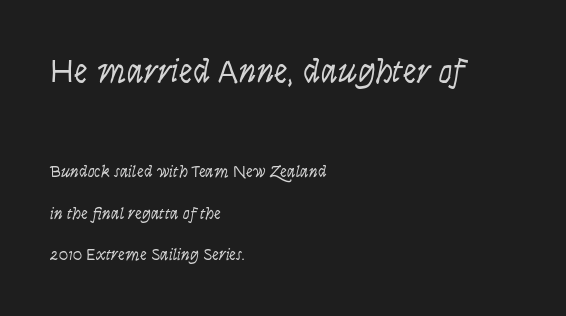
{"serif": "no", "bold": "no", "weight": "light", "width": "condensed", "stroke_contrast": "low", "x_height": "large", "monospaced": "no", "underline": "no", "align": "left", "line_spacing": "loose", "line_spacing_ratio": 2.46, "letter_spacing": "normal", "letter_spacing_em": 0.0, "larger_block": "first", "size_ratio": 2.0, "glyph_px": 34}
